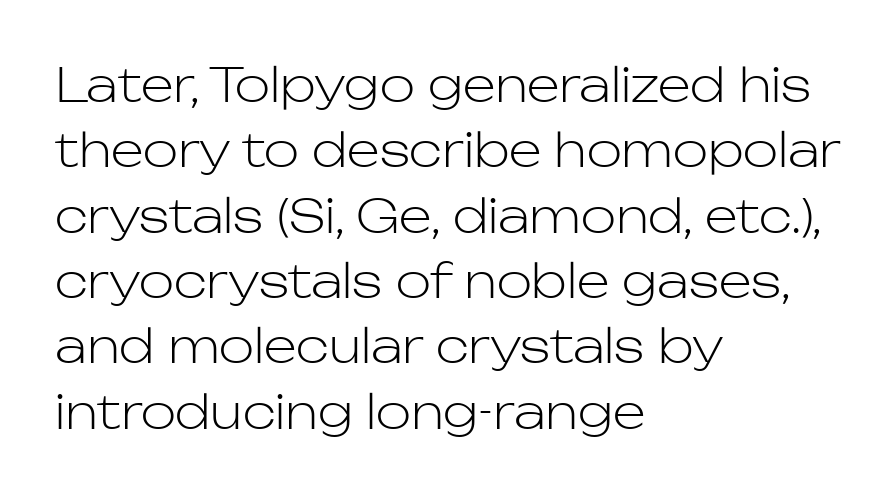
{"serif": "no", "italic": "no", "bold": "no", "weight": "light", "width": "normal", "stroke_contrast": "low", "x_height": "medium", "monospaced": "no", "underline": "no", "align": "left", "line_spacing": "normal", "line_spacing_ratio": 1.39, "letter_spacing": "normal", "letter_spacing_em": 0.0, "glyph_px": 47}
